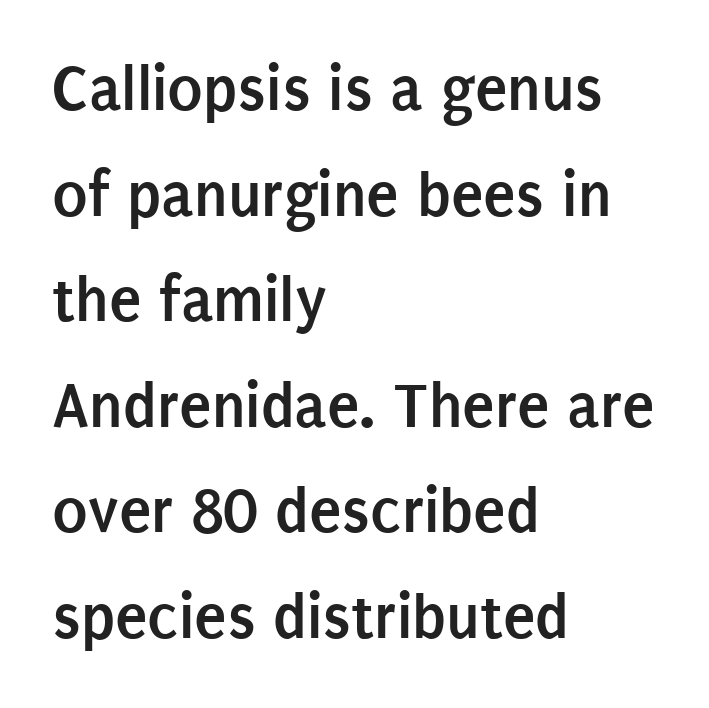
{"serif": "no", "italic": "no", "bold": "yes", "weight": "semibold", "width": "condensed", "stroke_contrast": "low", "x_height": "large", "monospaced": "no", "underline": "no", "align": "left", "line_spacing": "normal", "line_spacing_ratio": 1.6, "letter_spacing": "normal", "letter_spacing_em": 0.0, "glyph_px": 66}
